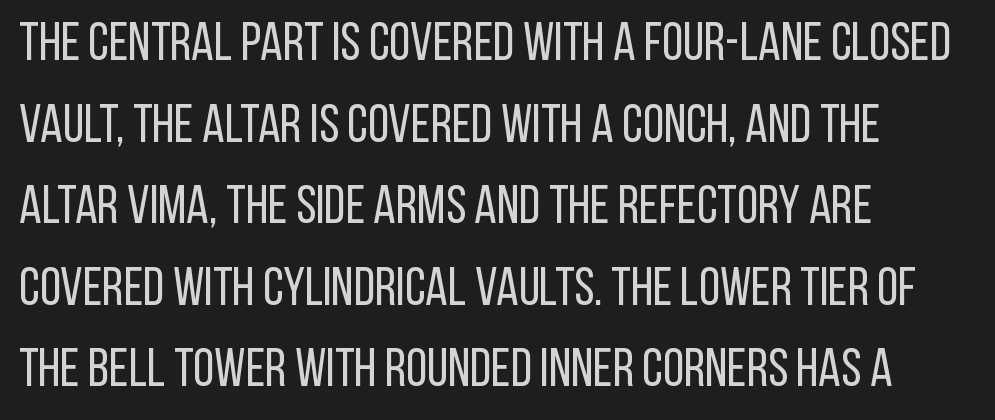
{"serif": "no", "italic": "no", "bold": "no", "weight": "regular", "width": "condensed", "stroke_contrast": "low", "x_height": "large", "monospaced": "no", "underline": "no", "align": "left", "line_spacing": "normal", "line_spacing_ratio": 1.51, "letter_spacing": "normal", "letter_spacing_em": 0.0, "glyph_px": 54}
